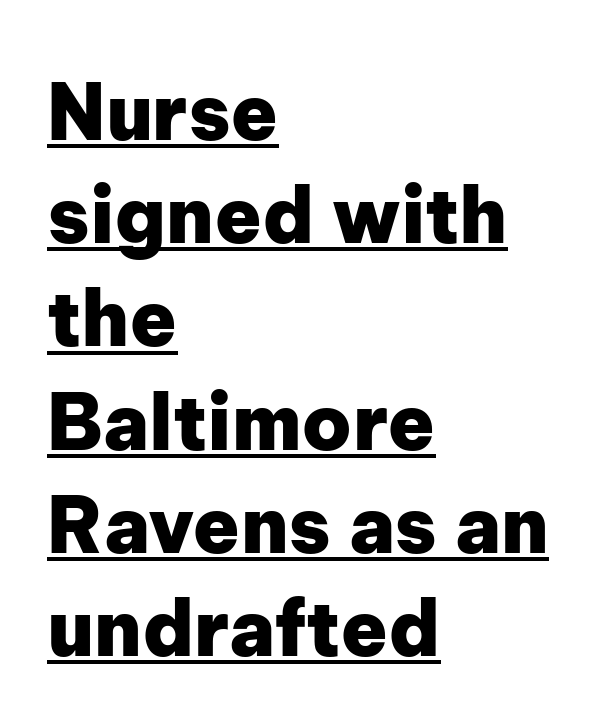
The image shows 77 px heavy sans-serif type, upright; set left-aligned, normal line spacing (1.34x), normal letter spacing, underlined; low stroke contrast and a medium x-height.
